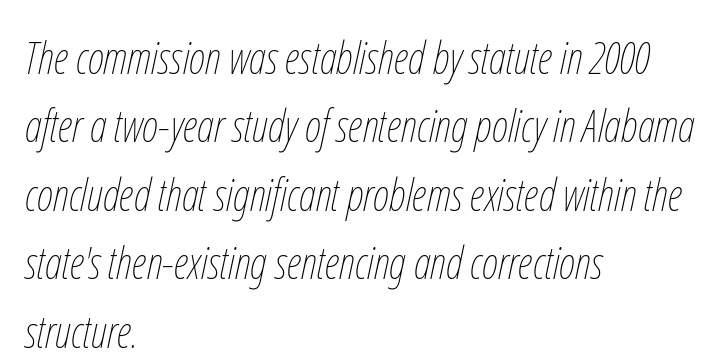
The image shows 45 px thin, condensed type, italic (leaning right); set left-aligned, normal line spacing (1.52x), normal letter spacing, not underlined; low stroke contrast and a medium x-height.
